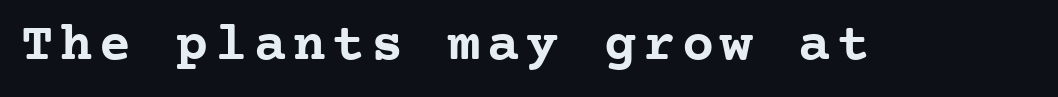
Words float on clear page, feet unadorned. The characters display serif detailing at their extremities. Vertical strokes here are truly vertical. Every character here occupies the same horizontal width, giving the sample a typewriter-like rhythm. Its strokes are broad and dark, the hallmark of bold type.
